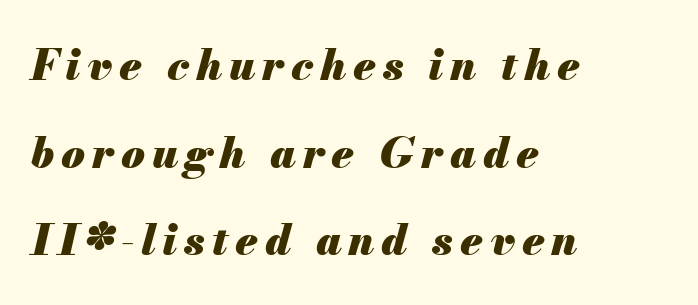
{"italic": "yes", "lean": "right", "slant_degrees": 13, "bold": "yes", "weight": "heavy", "width": "normal", "stroke_contrast": "medium", "x_height": "small", "monospaced": "no", "underline": "no", "align": "left", "line_spacing": "loose", "line_spacing_ratio": 2.04, "glyph_px": 43}
